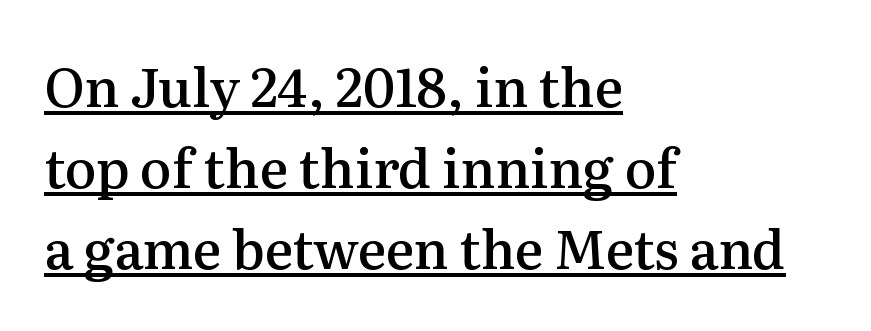
{"serif": "yes", "italic": "no", "bold": "semi", "weight": "semibold", "width": "normal", "stroke_contrast": "medium", "x_height": "medium", "monospaced": "no", "underline": "yes", "align": "left", "line_spacing": "normal", "line_spacing_ratio": 1.53, "letter_spacing": "normal", "letter_spacing_em": 0.0, "glyph_px": 53}
